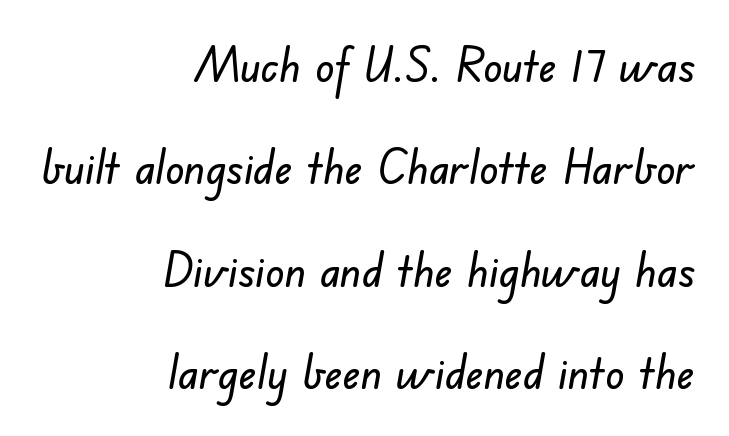
Q: Is the typeface a serif or a sans-serif typeface? A: Sans-serif.
Q: Is the text underlined? A: No.
Q: How is the paragraph aligned? A: Right-aligned.
Q: Is the spacing between letters normal or unusually wide? A: Normal.
Q: Is the spacing between lines tight, normal or loose? A: Loose.
Q: Width (condensed, normal, or wide)? A: Normal.
Q: Stroke contrast? A: Low.
Q: x-height? A: Small.
Q: Monospaced? A: No.
